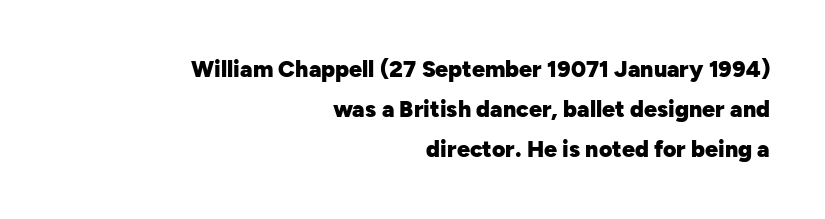
Between one letter and the next there's only the usual sliver of space. The sample has been set heavy, in full bold. Rendered with straight, roman letterforms. Line ends are locked; line starts wander. Anything drawn beneath the words? Only blank space.
